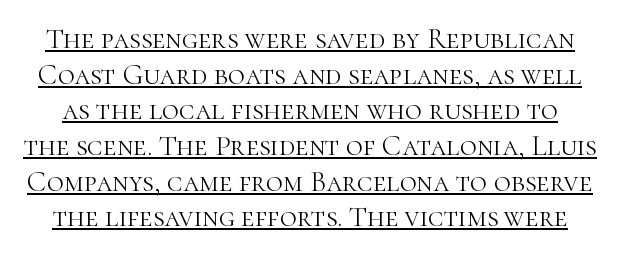
Q: Is the text bold? A: No.
Q: Is the text italic (slanted)? A: No, it is upright.
Q: Is the typeface a serif or a sans-serif typeface? A: Serif.
Q: Is the text underlined? A: Yes.
Q: Is the spacing between letters normal or unusually wide? A: Normal.
Q: Width (condensed, normal, or wide)? A: Normal.
Q: Stroke contrast? A: High.
Q: x-height? A: Medium.
Q: Monospaced? A: No.
